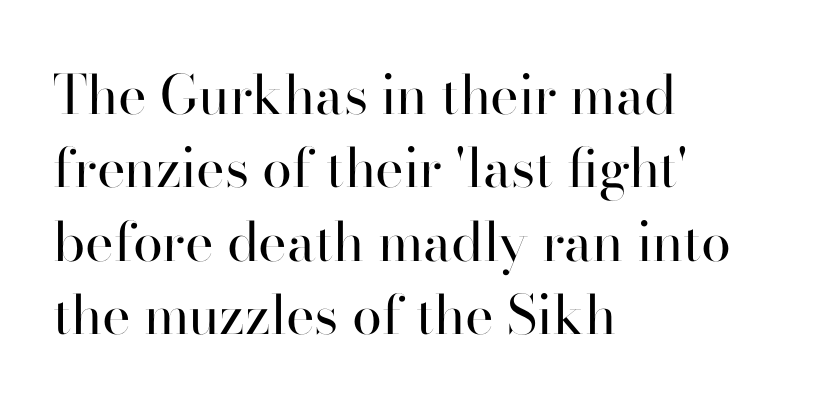
{"serif": "no", "italic": "no", "bold": "no", "weight": "regular", "width": "normal", "stroke_contrast": "high", "x_height": "small", "monospaced": "no", "underline": "no", "align": "left", "line_spacing": "normal", "line_spacing_ratio": 1.36, "letter_spacing": "normal", "letter_spacing_em": 0.0, "glyph_px": 54}
